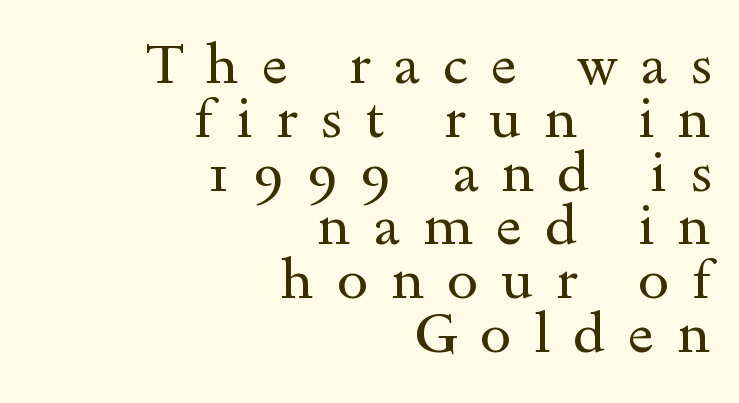
Note the varied advance widths — an 'i' is clearly narrower than an 'm'. Glance below the letters and you will spot only blank space. The letterforms stand isolated, each surrounded by extra space. Short and long lines alike share a common ending point at right. The text was rendered using a seriffed face with decorative stroke endings. Nope, not italic — everything's standing straight.
